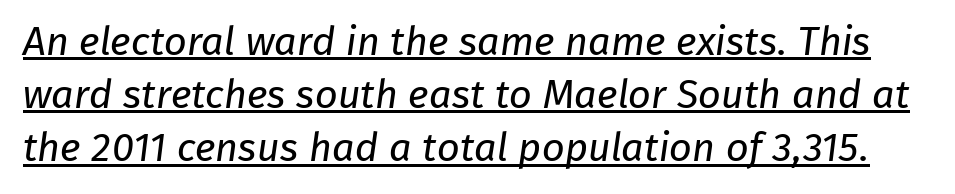
Q: Is the text bold? A: No.
Q: Is the typeface a serif or a sans-serif typeface? A: Sans-serif.
Q: Is the text underlined? A: Yes.
Q: Is the spacing between letters normal or unusually wide? A: Normal.
Q: Is the spacing between lines tight, normal or loose? A: Normal.
Q: Width (condensed, normal, or wide)? A: Normal.
Q: Stroke contrast? A: Low.
Q: x-height? A: Medium.
Q: Monospaced? A: No.
